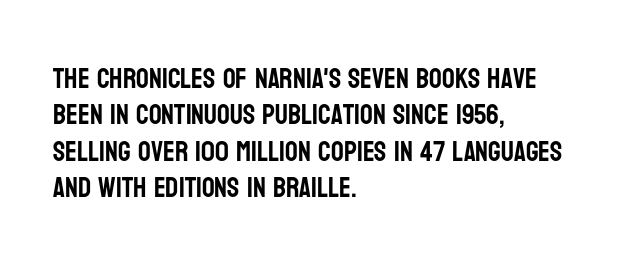
The image shows 28 px condensed sans-serif type, upright; set left-aligned, normal line spacing (1.3x), normal letter spacing, not underlined; low stroke contrast and a large x-height.
